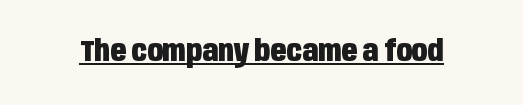
The letters advance in unequal steps, a hallmark of proportional type. Somebody hit Ctrl+U on this one — the words are underlined. Inter-character spacing is left at the font's built-in metrics. Are there feet on the stems? There aren't — it's a sans.
